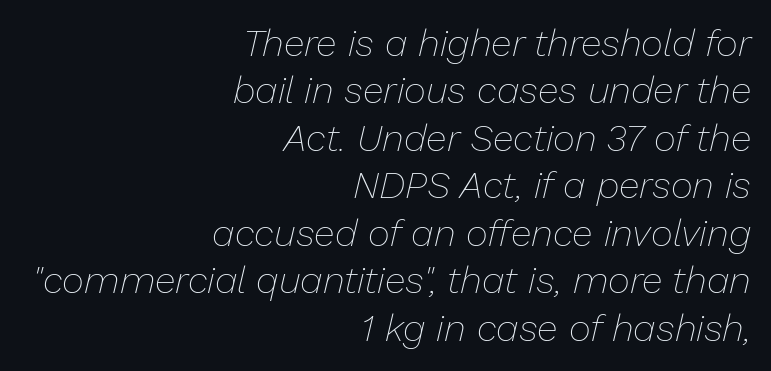
Q: Is the text bold? A: No.
Q: Is the text italic (slanted)? A: Yes, it leans right by about 13 degrees.
Q: Is the text underlined? A: No.
Q: How is the paragraph aligned? A: Right-aligned.
Q: Is the spacing between letters normal or unusually wide? A: Normal.
Q: Is the spacing between lines tight, normal or loose? A: Normal.
Q: Width (condensed, normal, or wide)? A: Normal.
Q: Stroke contrast? A: Low.
Q: x-height? A: Medium.
Q: Monospaced? A: No.
